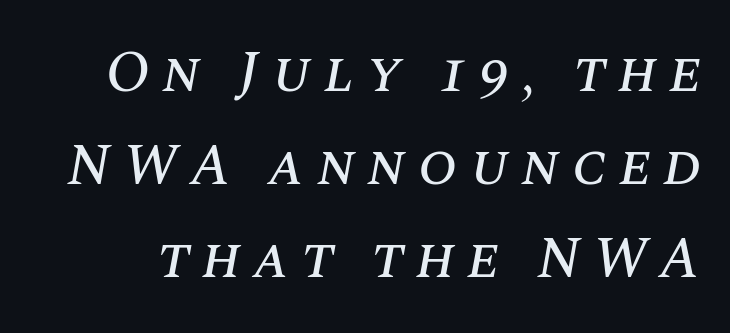
Q: Is the text italic (slanted)? A: Yes, it leans right by about 10 degrees.
Q: Is the text underlined? A: No.
Q: Is the spacing between letters normal or unusually wide? A: Unusually wide.
Q: Is the spacing between lines tight, normal or loose? A: Normal.
Q: Width (condensed, normal, or wide)? A: Normal.
Q: Stroke contrast? A: Medium.
Q: x-height? A: Large.
Q: Monospaced? A: No.
